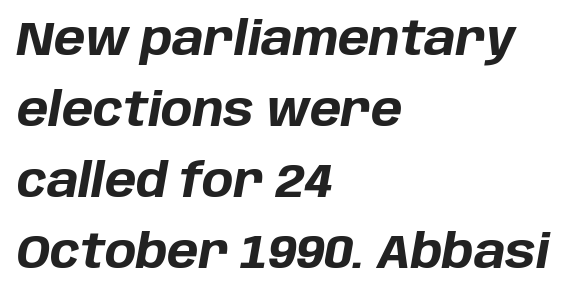
Q: Is the text bold? A: Yes.
Q: Is the text italic (slanted)? A: Yes, it leans right by about 10 degrees.
Q: Is the text underlined? A: No.
Q: How is the paragraph aligned? A: Left-aligned.
Q: Is the spacing between letters normal or unusually wide? A: Normal.
Q: Is the spacing between lines tight, normal or loose? A: Normal.
Q: Width (condensed, normal, or wide)? A: Normal.
Q: Stroke contrast? A: Low.
Q: x-height? A: Large.
Q: Monospaced? A: No.
